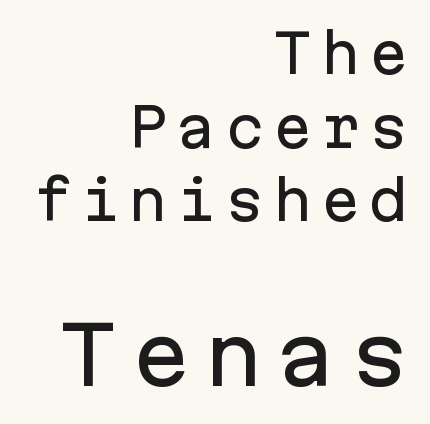
{"serif": "no", "italic": "no", "width": "normal", "stroke_contrast": "low", "x_height": "medium", "monospaced": "yes", "underline": "no", "align": "right", "line_spacing": "normal", "line_spacing_ratio": 1.39, "larger_block": "second", "size_ratio": 1.51, "glyph_px": 80}
